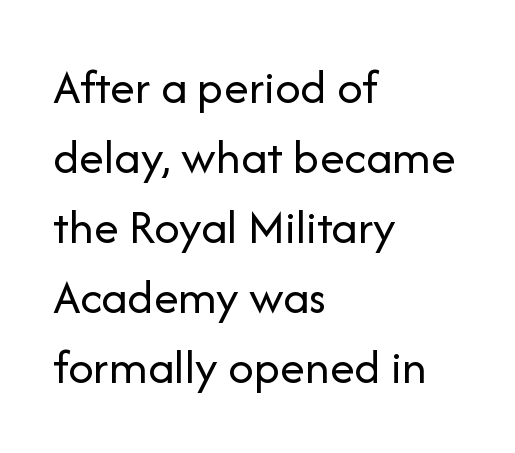
Q: Is the text bold? A: No.
Q: Is the text italic (slanted)? A: No, it is upright.
Q: Is the typeface a serif or a sans-serif typeface? A: Sans-serif.
Q: Is the text underlined? A: No.
Q: How is the paragraph aligned? A: Left-aligned.
Q: Is the spacing between letters normal or unusually wide? A: Normal.
Q: Is the spacing between lines tight, normal or loose? A: Normal.
Q: Width (condensed, normal, or wide)? A: Normal.
Q: Stroke contrast? A: Low.
Q: x-height? A: Medium.
Q: Monospaced? A: No.
